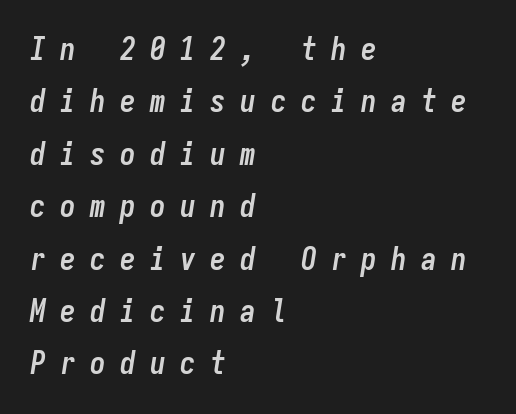
Q: Is the text bold? A: Yes.
Q: Is the text italic (slanted)? A: Yes, it leans right by about 9 degrees.
Q: Is the text underlined? A: No.
Q: How is the paragraph aligned? A: Left-aligned.
Q: Is the spacing between letters normal or unusually wide? A: Unusually wide.
Q: Is the spacing between lines tight, normal or loose? A: Normal.
Q: Width (condensed, normal, or wide)? A: Condensed.
Q: Stroke contrast? A: Low.
Q: x-height? A: Medium.
Q: Monospaced? A: Yes.
